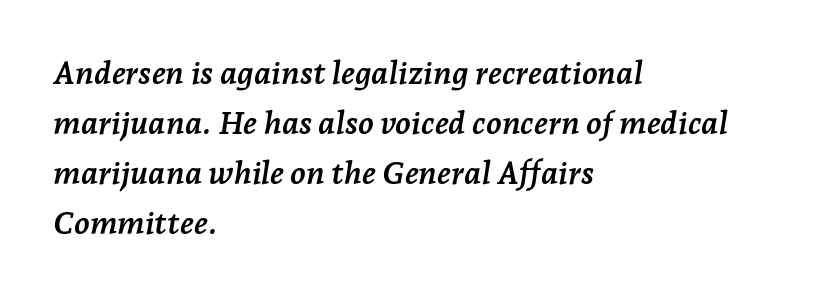
The image shows 32 px semibold serif type, italic (leaning right); set left-aligned, normal line spacing (1.56x), normal letter spacing, not underlined; low stroke contrast and a medium x-height.
